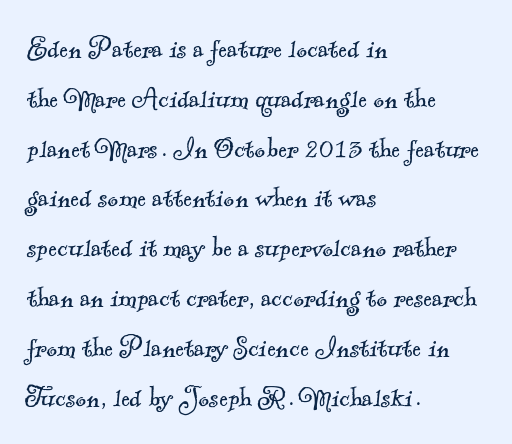
Note the varied advance widths — an 'i' is clearly narrower than an 'm'. Normally led — the rows are evenly, conventionally spaced. The gaps between neighbouring characters are ordinary and unremarkable. Observe the serifs anchoring each vertical stroke in this sample. Clear beneath every line of the passage. These glyphs show unthickened strokes, regular width or finer.
